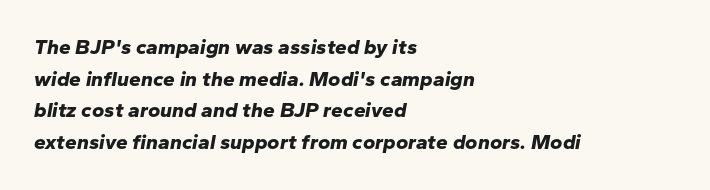
Decoration check: the copy has no underline. The strokes are fattened all the way to bold. The compositor pushed each line to the left boundary. This block has exactly the height ordinary leading produces. The letters are slanted; this is an italic face. What stands out about the letter spacing? Nothing — it is the standard amount.
